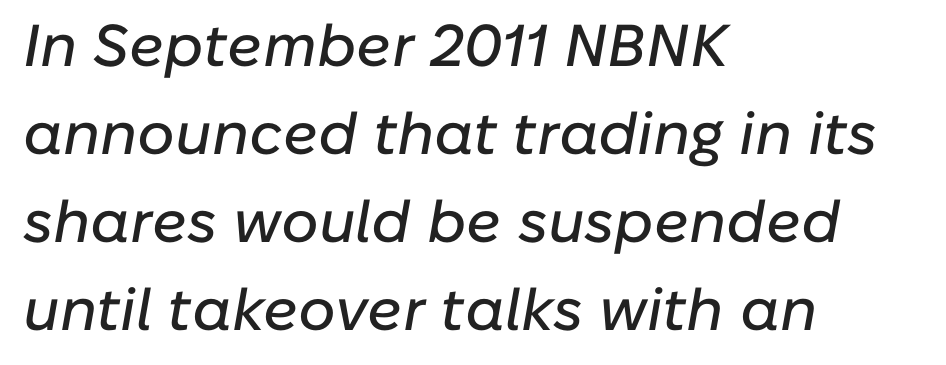
Regarding leading, the lines here are spaced in the standard way. Posture: slanted. Bare-footed words on every line. This rendering leaves character spacing at its baseline value. The setting favours the left margin, as ordinary paragraphs usually do.
